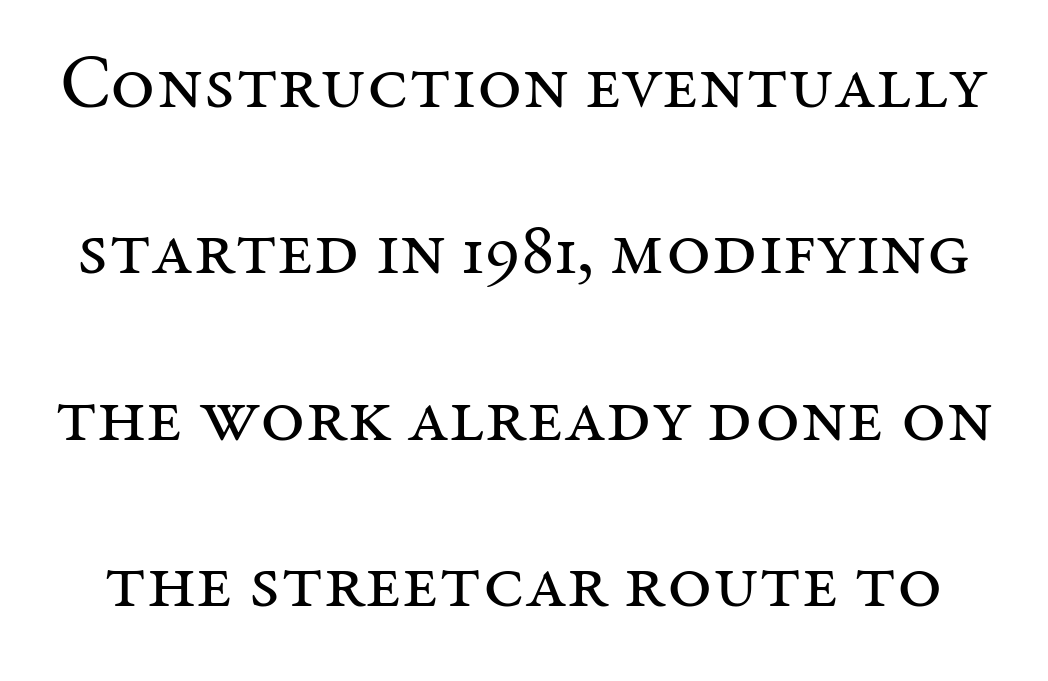
{"serif": "yes", "italic": "no", "bold": "no", "weight": "regular", "width": "normal", "stroke_contrast": "medium", "x_height": "medium", "monospaced": "no", "underline": "no", "line_spacing": "loose", "line_spacing_ratio": 2.16, "letter_spacing": "normal", "letter_spacing_em": 0.0, "glyph_px": 77}
